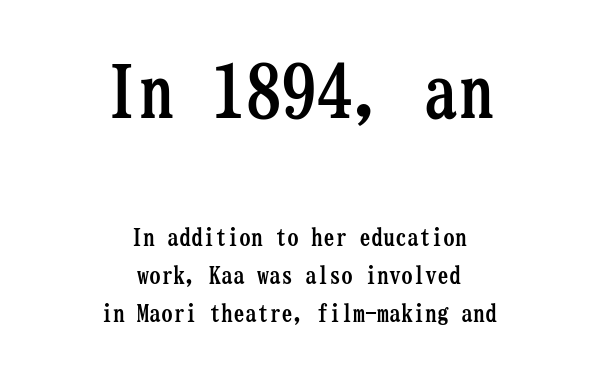
{"serif": "yes", "italic": "no", "bold": "yes", "weight": "semibold", "width": "condensed", "stroke_contrast": "low", "x_height": "medium", "monospaced": "yes", "underline": "no", "align": "center", "line_spacing": "normal", "line_spacing_ratio": 1.58, "letter_spacing": "normal", "letter_spacing_em": 0.0, "larger_block": "first", "size_ratio": 2.96, "glyph_px": 71}
